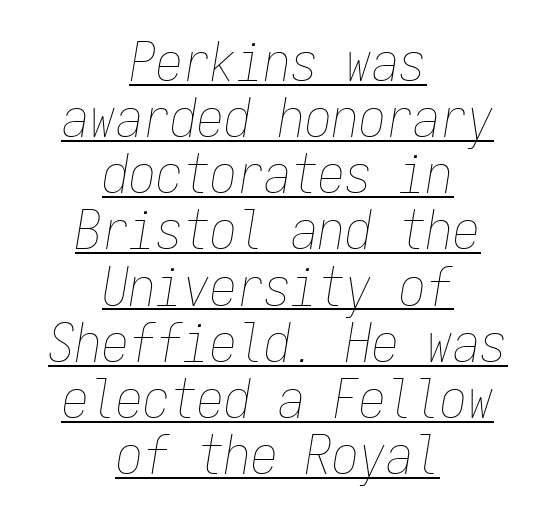
The letters are slanted; this is an italic face. Successive baselines arrive quickly, one right under another. Emphasis is given by a line drawn under the lettering. The lines in this sample share a center point and differ in where they start and stop. Nobody touched the tracking dial on this one. Stem width sits at or under what a default text font uses.
